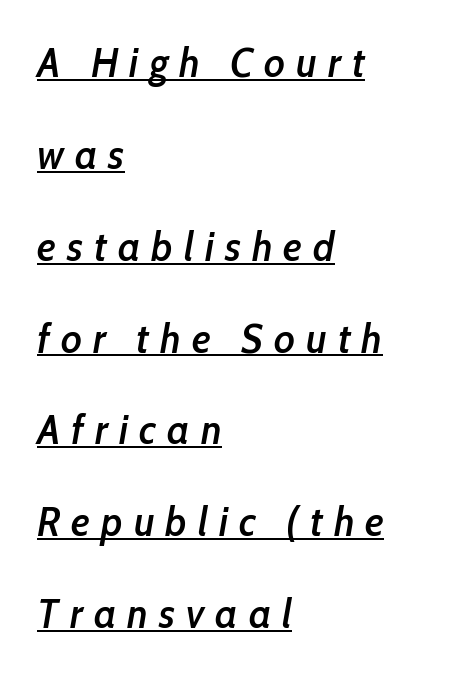
The image shows 41 px semibold, condensed type, italic (leaning right); set left-aligned, loose line spacing (2.24x), unusually wide letter spacing (+0.27 em), underlined; low stroke contrast and a medium x-height.
